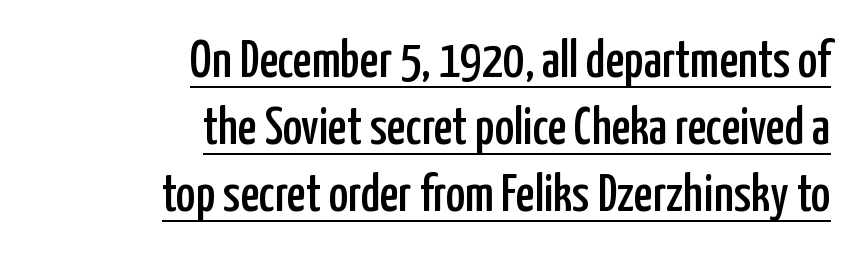
Q: Is the text italic (slanted)? A: No, it is upright.
Q: Is the typeface a serif or a sans-serif typeface? A: Sans-serif.
Q: Is the text underlined? A: Yes.
Q: How is the paragraph aligned? A: Right-aligned.
Q: Is the spacing between letters normal or unusually wide? A: Normal.
Q: Is the spacing between lines tight, normal or loose? A: Normal.
Q: Width (condensed, normal, or wide)? A: Condensed.
Q: Stroke contrast? A: Low.
Q: x-height? A: Medium.
Q: Monospaced? A: No.
